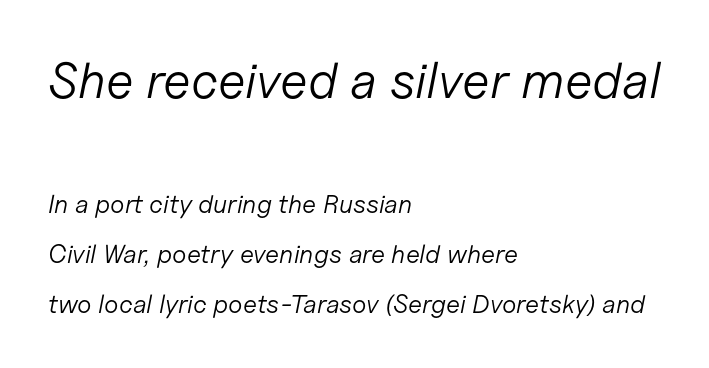
The passage shown begins with its larger block and ends with its smaller one. Is the type heavy? It reads as light-to-regular instead. Descenders hang freely into open space. The lines in this sample share a left origin and differ only in where they stop. The gaps between neighbouring characters are ordinary and unremarkable.
